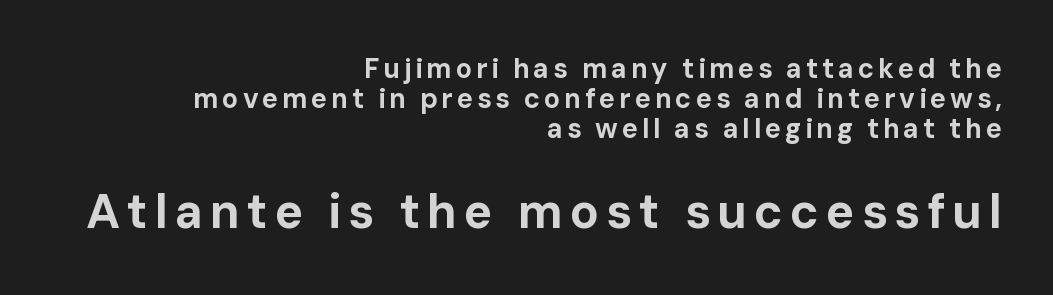
The image shows 48 px bold sans-serif type, upright; set right-aligned, tight line spacing (1.12x), not underlined; the second (bottom) block is 1.78x larger; low stroke contrast and a medium x-height.
